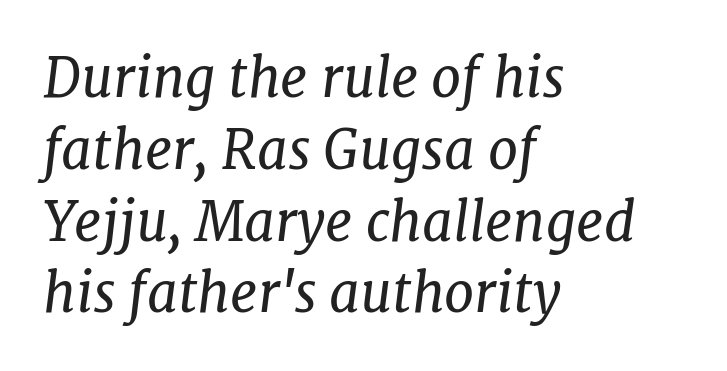
{"serif": "yes", "italic": "yes", "lean": "right", "slant_degrees": 7, "bold": "no", "weight": "regular", "width": "normal", "stroke_contrast": "low", "x_height": "medium", "monospaced": "no", "underline": "no", "align": "left", "line_spacing": "normal", "line_spacing_ratio": 1.33, "letter_spacing": "normal", "letter_spacing_em": 0.0, "glyph_px": 54}
